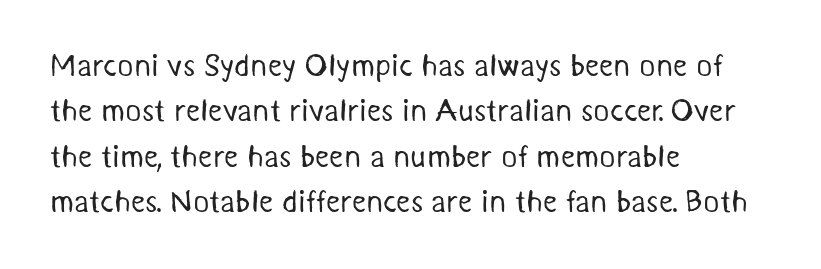
{"serif": "no", "bold": "no", "weight": "regular", "width": "normal", "stroke_contrast": "medium", "x_height": "medium", "monospaced": "no", "underline": "no", "align": "left", "line_spacing": "normal", "line_spacing_ratio": 1.46, "letter_spacing": "normal", "letter_spacing_em": 0.0, "glyph_px": 31}
